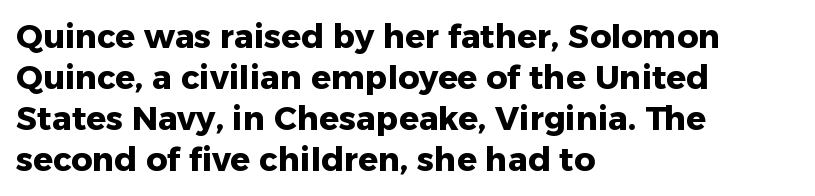
{"serif": "no", "italic": "no", "bold": "yes", "weight": "heavy", "width": "normal", "stroke_contrast": "low", "x_height": "medium", "monospaced": "no", "underline": "no", "align": "left", "line_spacing_ratio": 1.24, "letter_spacing": "normal", "letter_spacing_em": 0.0, "glyph_px": 33}
